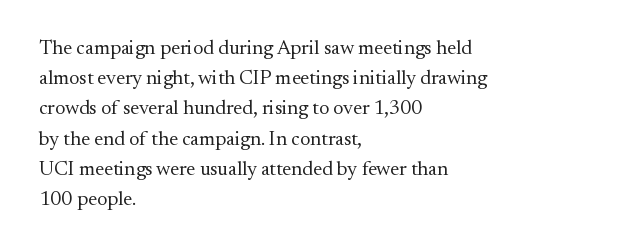
{"italic": "no", "bold": "no", "underline": "no", "align": "left", "line_spacing": "normal", "line_spacing_ratio": 1.51, "letter_spacing": "normal", "letter_spacing_em": 0.0, "glyph_px": 20}
